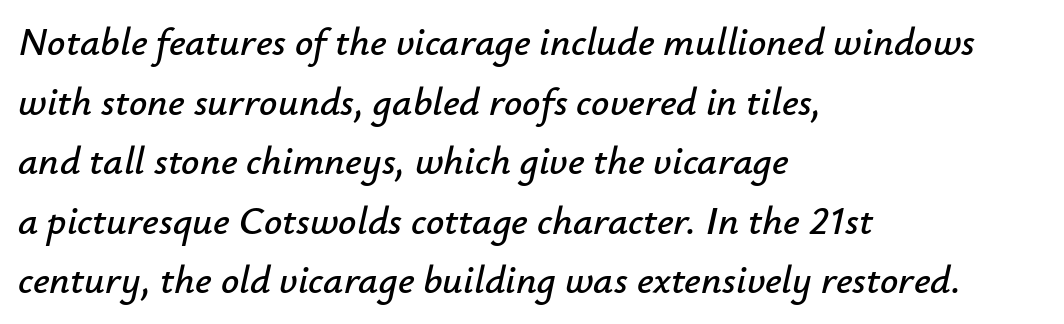
{"italic": "yes", "lean": "right", "slant_degrees": 12, "width": "normal", "stroke_contrast": "low", "x_height": "small", "monospaced": "no", "underline": "no", "align": "left", "line_spacing": "normal", "line_spacing_ratio": 1.49, "letter_spacing": "normal", "letter_spacing_em": 0.0, "glyph_px": 40}
